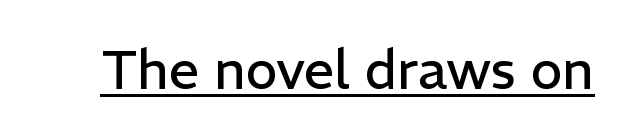
Q: Is the text bold? A: No.
Q: Is the text italic (slanted)? A: No, it is upright.
Q: Is the typeface a serif or a sans-serif typeface? A: Sans-serif.
Q: Is the text underlined? A: Yes.
Q: Is the spacing between letters normal or unusually wide? A: Normal.
Q: Width (condensed, normal, or wide)? A: Normal.
Q: Stroke contrast? A: Low.
Q: x-height? A: Medium.
Q: Monospaced? A: No.
